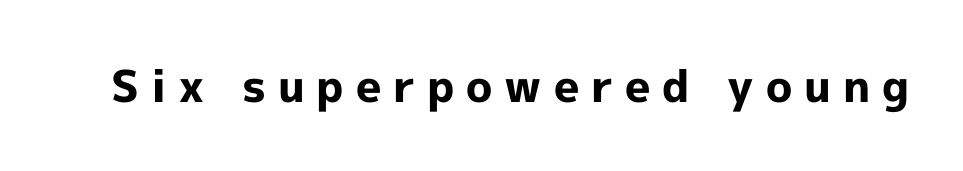
{"serif": "no", "italic": "no", "bold": "yes", "weight": "bold", "width": "normal", "x_height": "medium", "monospaced": "no", "underline": "no", "letter_spacing": "wide", "letter_spacing_em": 0.27, "glyph_px": 44}
